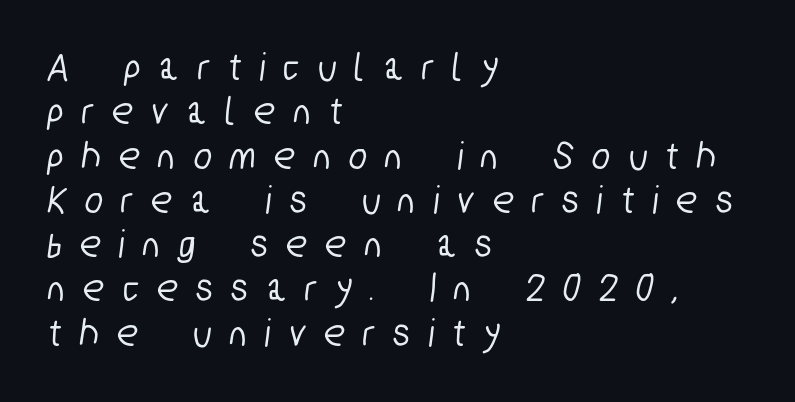
The image shows 41 px condensed sans-serif type; set left-aligned, tight line spacing (1.08x), unusually wide letter spacing (+0.48 em), not underlined; low stroke contrast and a medium x-height.
